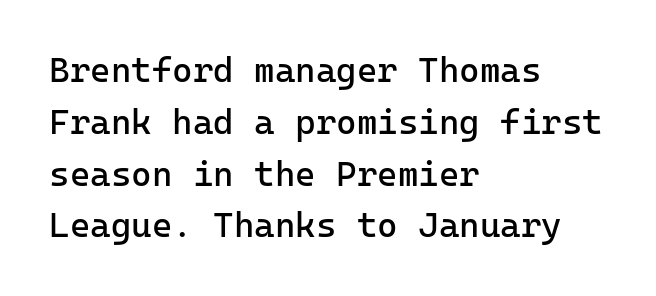
Q: Is the text bold? A: No.
Q: Is the text italic (slanted)? A: No, it is upright.
Q: Is the typeface a serif or a sans-serif typeface? A: Sans-serif.
Q: Is the text underlined? A: No.
Q: How is the paragraph aligned? A: Left-aligned.
Q: Is the spacing between letters normal or unusually wide? A: Normal.
Q: Is the spacing between lines tight, normal or loose? A: Normal.
Q: Width (condensed, normal, or wide)? A: Normal.
Q: Stroke contrast? A: Low.
Q: x-height? A: Medium.
